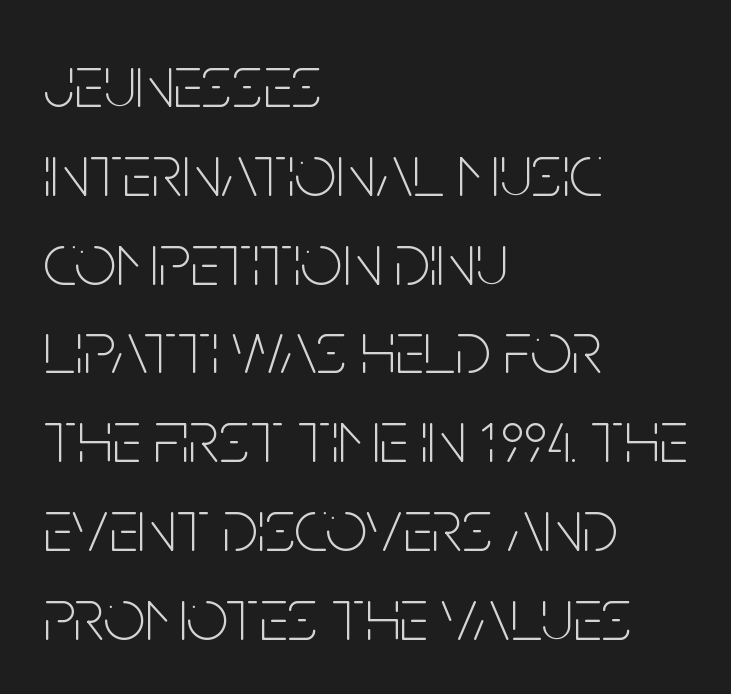
The image shows 74 px thin, condensed sans-serif type, upright; set left-aligned, line spacing 1.2x, normal letter spacing, not underlined; low stroke contrast and a large x-height.
